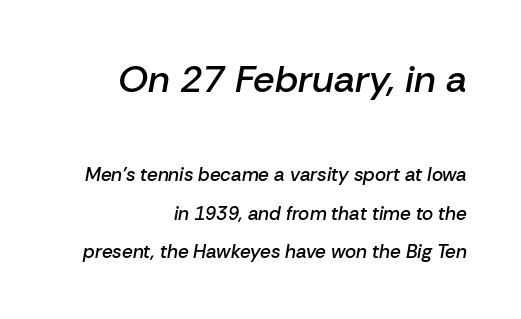
Q: Is the text bold? A: Semi-bold.
Q: Is the text italic (slanted)? A: Yes, it leans right by about 10 degrees.
Q: Is the text underlined? A: No.
Q: How is the paragraph aligned? A: Right-aligned.
Q: Is the spacing between letters normal or unusually wide? A: Normal.
Q: Is the spacing between lines tight, normal or loose? A: Loose.
Q: Which block of text is set in a larger size, the first (top) or the second (bottom)? A: The first (top) one.
Q: Width (condensed, normal, or wide)? A: Normal.
Q: Stroke contrast? A: Low.
Q: x-height? A: Medium.
Q: Monospaced? A: No.
